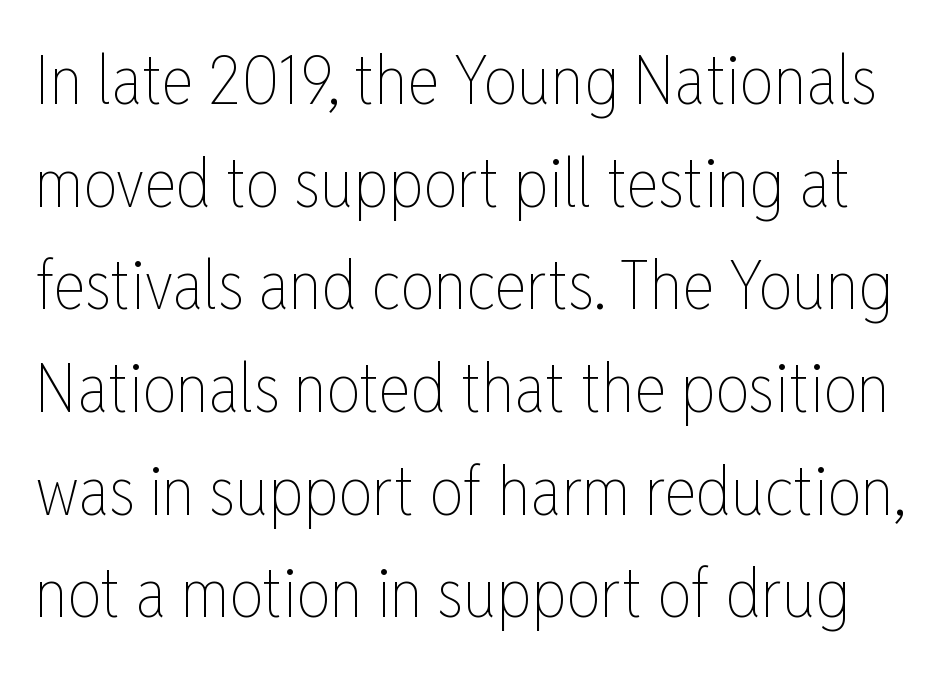
Is the letter spacing exaggerated? No — it looks like the ordinary default. The space directly below the letters is spotless. Nothing heavy about these letters — not bold at all. The letters stand upright; this is a roman face. Think of a printed novel: that variable character pitch is what you see here.
